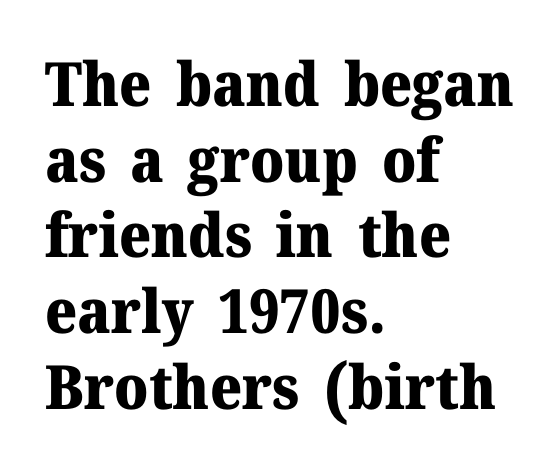
The gap between lines stays unmarked. Honestly, the letter spacing is just normal — you wouldn't notice it. As a designer I'd log this as weight 700, bold. Character widths vary here, with narrow letters taking less room than wide ones.
